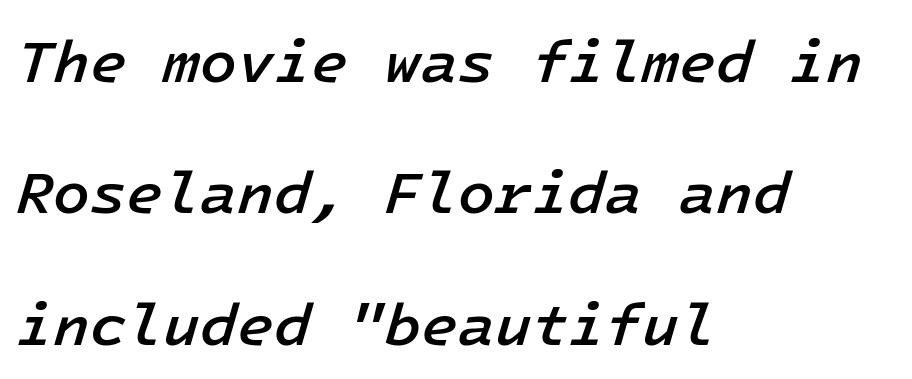
Spacing between characters is what you'd get straight out of the box. The passage shown is not underscored anywhere. What weight is shown? A semibold, between regular and bold. A student would call this left alignment; a typographer would say flush left, rag right. Every character sits at an angle, as italics do. Summary of vertical rhythm: relaxed, with wide interline spacing.
